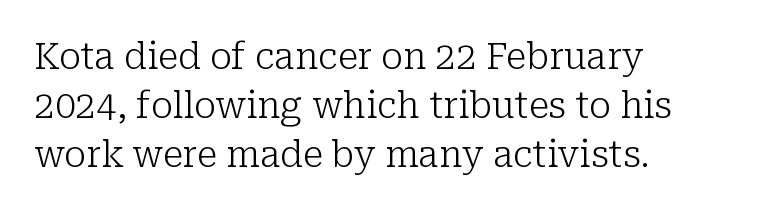
Q: Is the text bold? A: No.
Q: Is the text italic (slanted)? A: No, it is upright.
Q: Is the typeface a serif or a sans-serif typeface? A: Serif.
Q: Is the text underlined? A: No.
Q: How is the paragraph aligned? A: Left-aligned.
Q: Is the spacing between letters normal or unusually wide? A: Normal.
Q: Is the spacing between lines tight, normal or loose? A: Normal.
Q: Width (condensed, normal, or wide)? A: Normal.
Q: Stroke contrast? A: Low.
Q: x-height? A: Medium.
Q: Monospaced? A: No.
